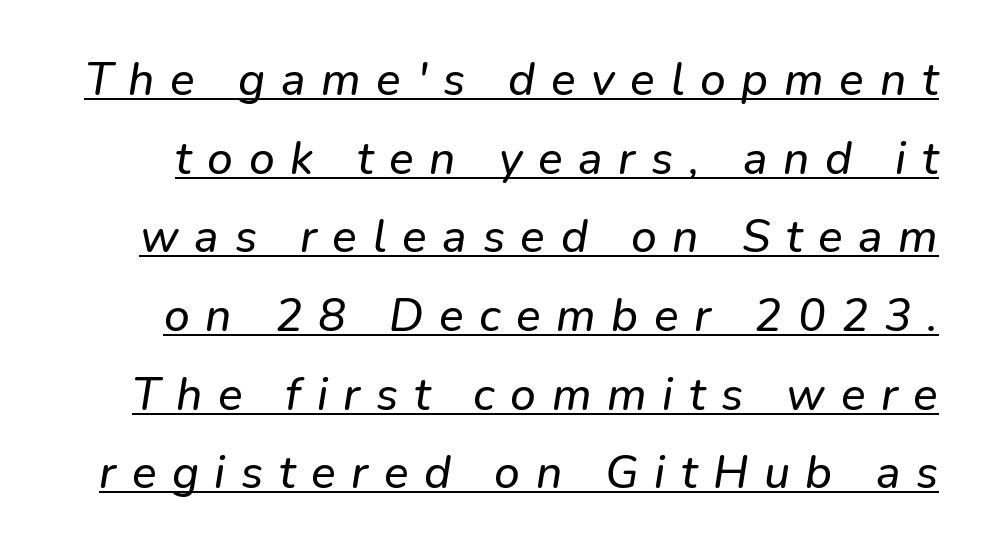
Q: Is the text italic (slanted)? A: Yes, it leans right by about 9 degrees.
Q: Is the text underlined? A: Yes.
Q: Is the spacing between letters normal or unusually wide? A: Unusually wide.
Q: Width (condensed, normal, or wide)? A: Normal.
Q: Stroke contrast? A: Low.
Q: x-height? A: Medium.
Q: Monospaced? A: No.
